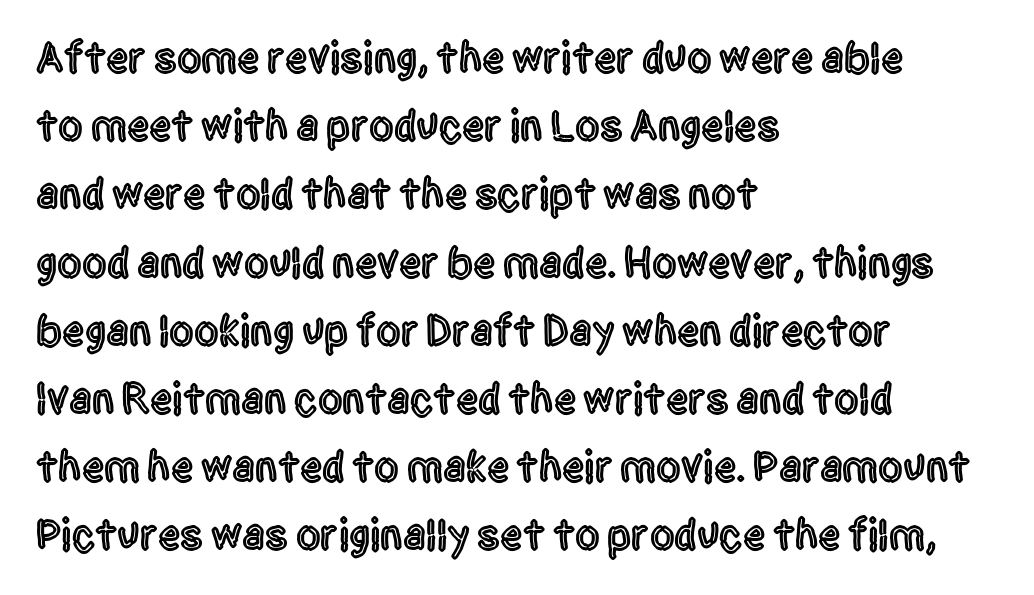
Nothing sits at the stroke ends, so this counts as sans-serif. The words here are not underlined. A typesetter would call this zero additional tracking. Looks like regular typesetting: each glyph gets only the width it needs.
